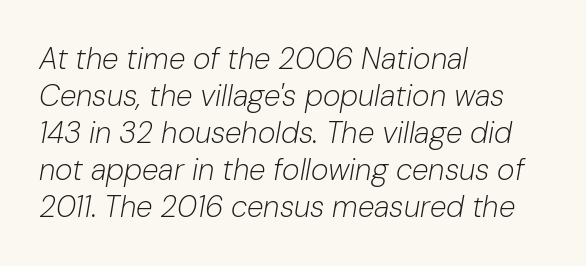
The image shows 30 px light type, italic (leaning right); set left-aligned, line spacing 1.23x, normal letter spacing, not underlined; low stroke contrast and a medium x-height.
